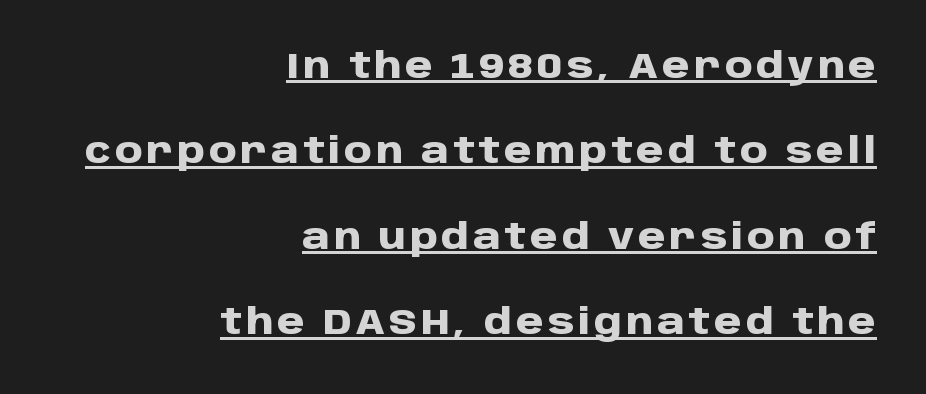
The rendering anchors every line to the right-hand side. A full-strength bold gives these letters their thick strokes. Is this a sans? Yes — the strokes have no serifs. The passage shown is typed in a proportional face where columns would drift. The string is rendered with underlining switched on.
